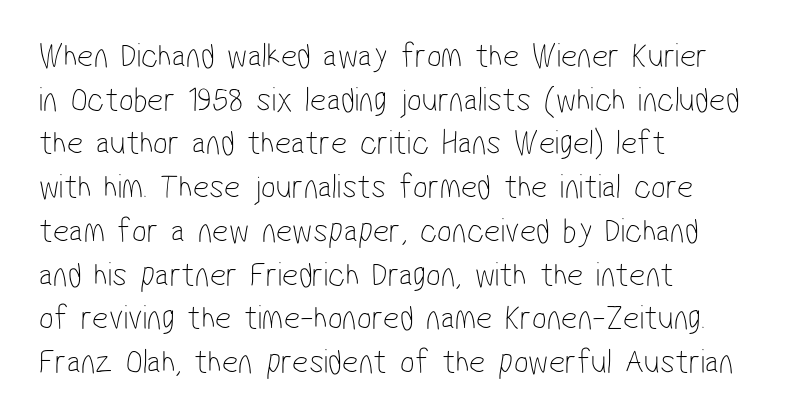
Font category for this specimen: sans-serif. Quick note: interline space is typical. The lines in this sample share a left origin and differ only in where they stop. Glance below the letters and you will spot only blank space. The rendering uses natural spacing where letterforms have individual widths.
